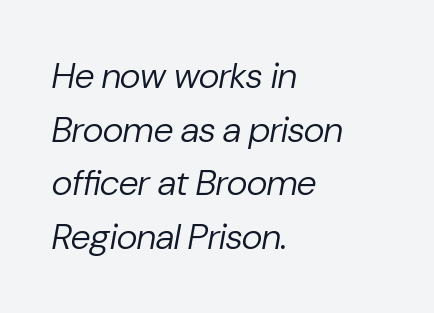
Q: Is the text bold? A: No.
Q: Is the text italic (slanted)? A: Yes, it leans right by about 10 degrees.
Q: Is the text underlined? A: No.
Q: How is the paragraph aligned? A: Left-aligned.
Q: Is the spacing between letters normal or unusually wide? A: Normal.
Q: Is the spacing between lines tight, normal or loose? A: Normal.
Q: Width (condensed, normal, or wide)? A: Normal.
Q: Stroke contrast? A: Low.
Q: x-height? A: Medium.
Q: Monospaced? A: No.
